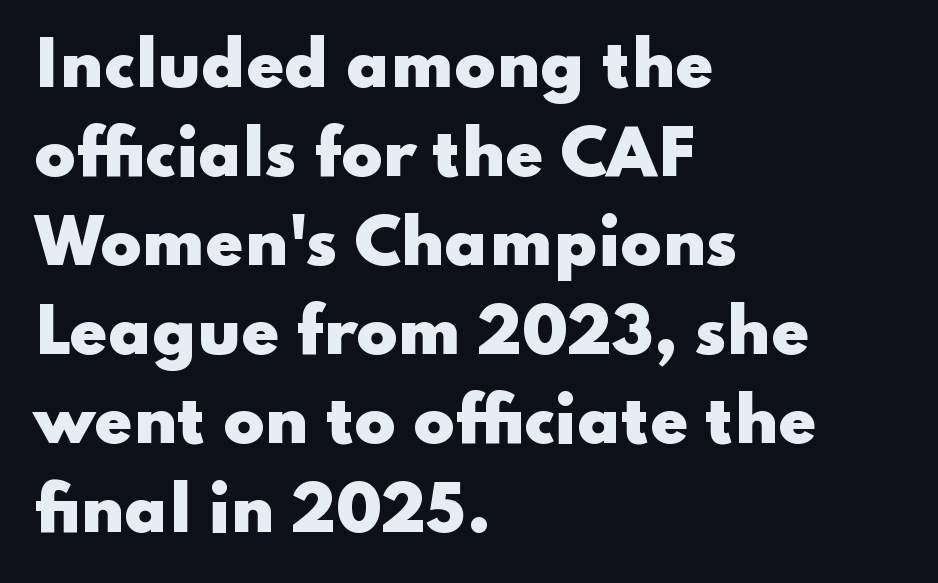
The image shows 61 px heavy, wide sans-serif type, upright; set left-aligned, normal line spacing (1.46x), normal letter spacing, not underlined; low stroke contrast and a small x-height.
